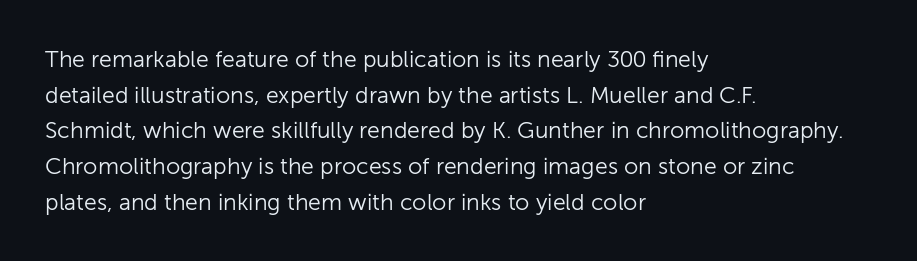
{"italic": "no", "bold": "no", "underline": "no", "align": "left", "line_spacing": "normal", "line_spacing_ratio": 1.55, "letter_spacing": "normal", "letter_spacing_em": 0.0, "glyph_px": 23}
